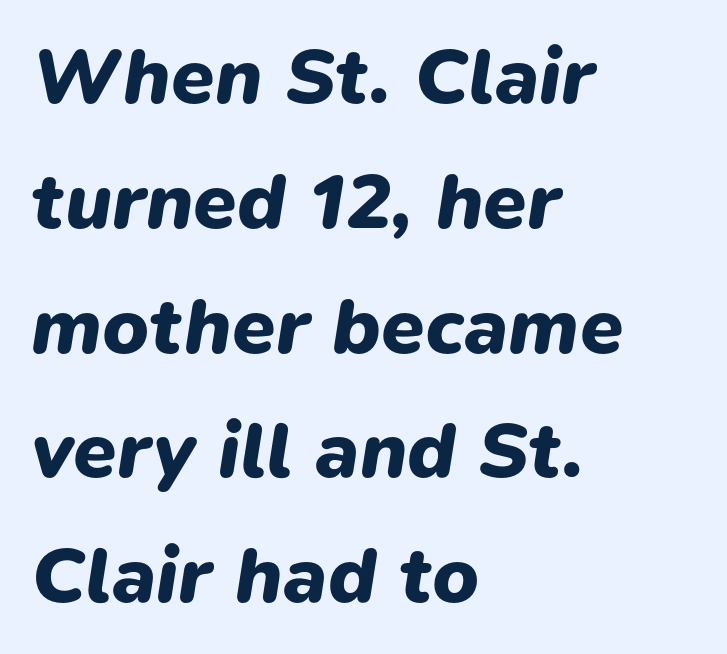
{"italic": "yes", "lean": "right", "slant_degrees": 9, "bold": "yes", "weight": "heavy", "width": "normal", "stroke_contrast": "low", "x_height": "medium", "monospaced": "no", "underline": "no", "align": "left", "line_spacing": "normal", "line_spacing_ratio": 1.58, "letter_spacing": "normal", "letter_spacing_em": 0.0, "glyph_px": 79}
